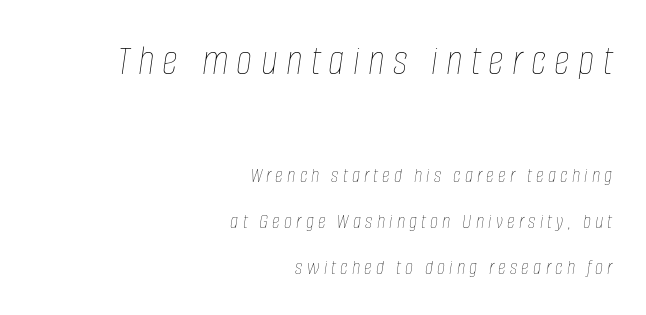
Letters have the restrained weight of plain body copy at most. The passage shown is not underscored anywhere. These lines are rendered in a variable-pitch font. Notice how the stems are inclined rather than vertical — that's the hallmark of italics. These lines are set flush right with a ragged left edge. Reading down the column, the eye jumps a long way to each next line.
